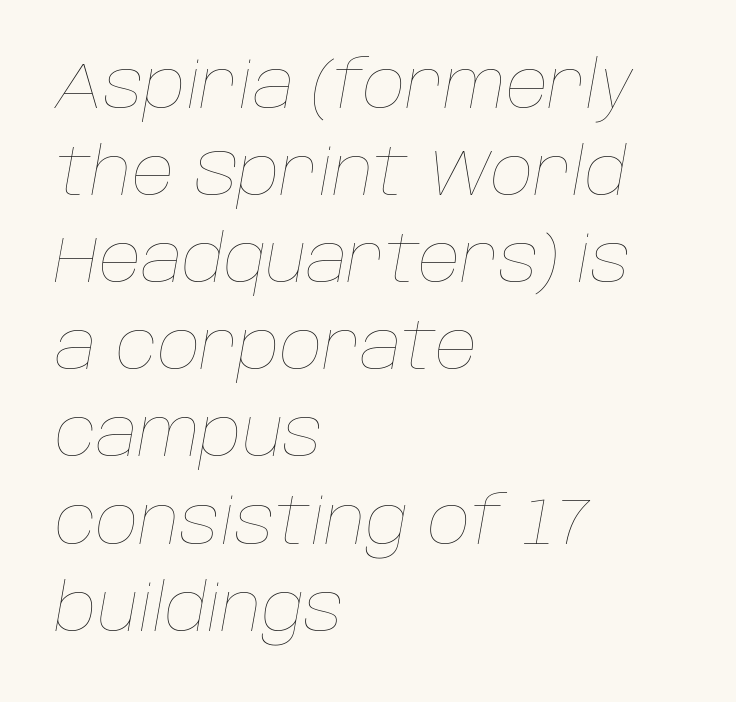
The image shows 66 px thin type, italic (leaning right); set left-aligned, normal line spacing (1.32x), normal letter spacing, not underlined; low stroke contrast and a large x-height.
